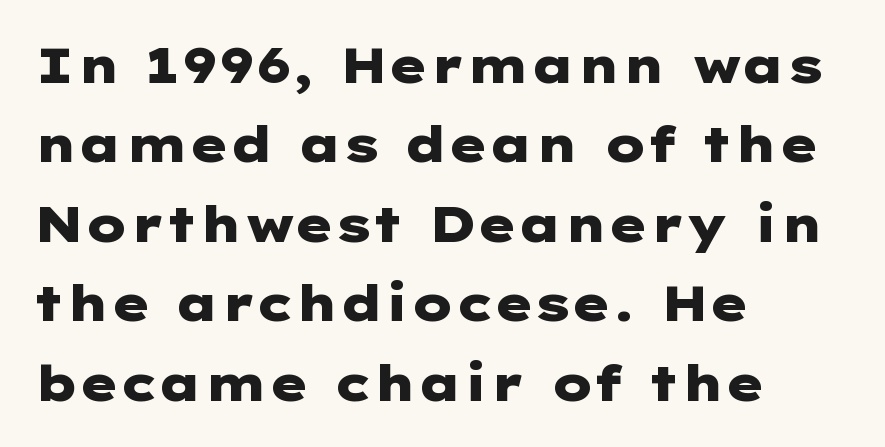
{"serif": "no", "italic": "no", "bold": "yes", "weight": "heavy", "width": "wide", "stroke_contrast": "low", "x_height": "medium", "underline": "no", "align": "left", "line_spacing": "normal", "line_spacing_ratio": 1.59, "letter_spacing": "normal", "letter_spacing_em": 0.0, "glyph_px": 50}
